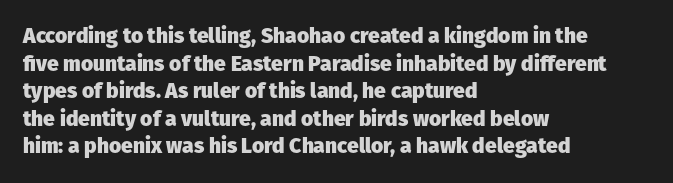
Q: Is the text bold? A: Yes.
Q: Is the text italic (slanted)? A: No, it is upright.
Q: Is the text underlined? A: No.
Q: How is the paragraph aligned? A: Left-aligned.
Q: Is the spacing between letters normal or unusually wide? A: Normal.
Q: Is the spacing between lines tight, normal or loose? A: Normal.
